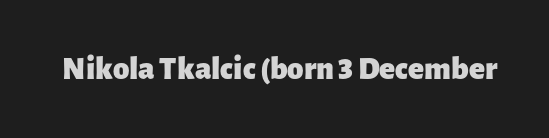
{"serif": "no", "italic": "no", "bold": "yes", "weight": "heavy", "width": "normal", "stroke_contrast": "low", "x_height": "medium", "monospaced": "no", "underline": "no", "letter_spacing": "normal", "letter_spacing_em": 0.0, "glyph_px": 33}
